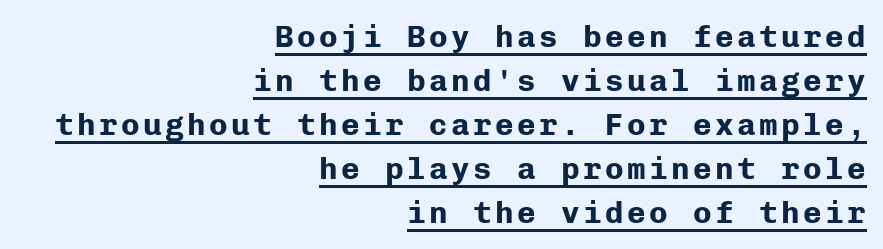
{"serif": "no", "italic": "no", "bold": "yes", "weight": "bold", "width": "normal", "stroke_contrast": "low", "x_height": "medium", "monospaced": "yes", "underline": "yes", "align": "right", "line_spacing": "normal", "line_spacing_ratio": 1.42, "glyph_px": 31}
